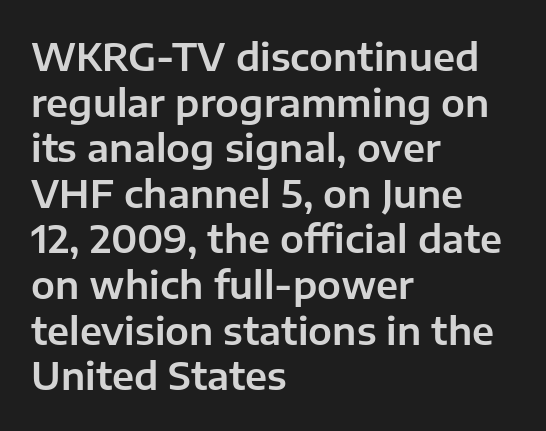
{"serif": "no", "italic": "no", "width": "normal", "stroke_contrast": "low", "x_height": "medium", "monospaced": "no", "underline": "no", "align": "left", "line_spacing_ratio": 1.2, "letter_spacing": "normal", "letter_spacing_em": 0.0, "glyph_px": 38}
